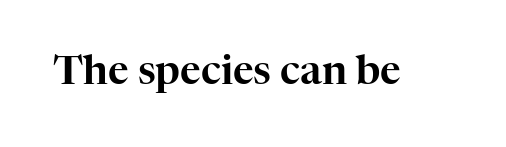
{"serif": "yes", "italic": "no", "width": "normal", "stroke_contrast": "high", "x_height": "medium", "monospaced": "no", "underline": "no", "letter_spacing": "normal", "letter_spacing_em": 0.0, "glyph_px": 40}
